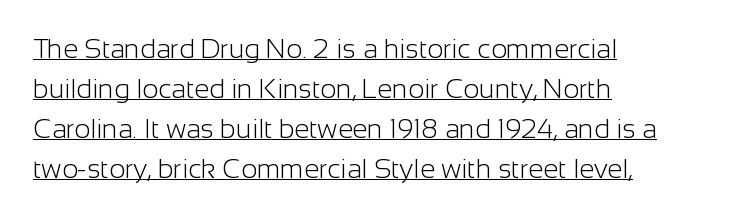
{"italic": "no", "bold": "no", "underline": "yes", "align": "left", "line_spacing": "normal", "line_spacing_ratio": 1.48, "letter_spacing": "normal", "letter_spacing_em": 0.0, "glyph_px": 27}
